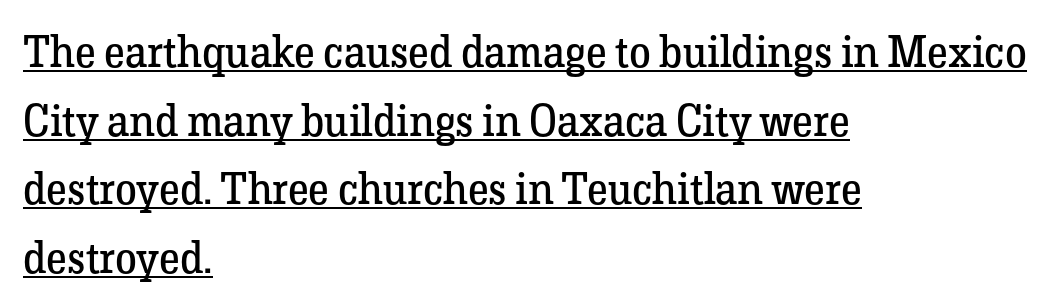
These lines are set flush left with a ragged right edge. This rendering features underlined lettering. Old-style or modern, the face here clearly has serifs. This reads as an unemphasized weight, regular at the heaviest.
